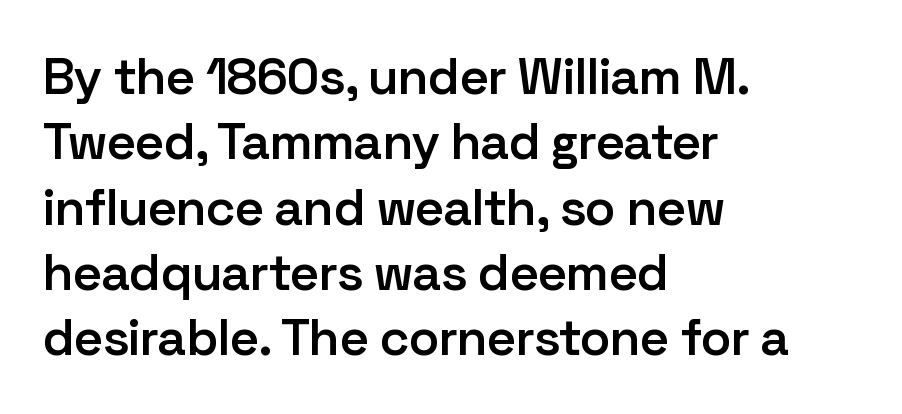
Q: Is the text bold? A: Semi-bold.
Q: Is the text italic (slanted)? A: No, it is upright.
Q: Is the typeface a serif or a sans-serif typeface? A: Sans-serif.
Q: Is the text underlined? A: No.
Q: How is the paragraph aligned? A: Left-aligned.
Q: Is the spacing between letters normal or unusually wide? A: Normal.
Q: Is the spacing between lines tight, normal or loose? A: Normal.
Q: Width (condensed, normal, or wide)? A: Normal.
Q: Stroke contrast? A: Low.
Q: x-height? A: Medium.
Q: Monospaced? A: No.
